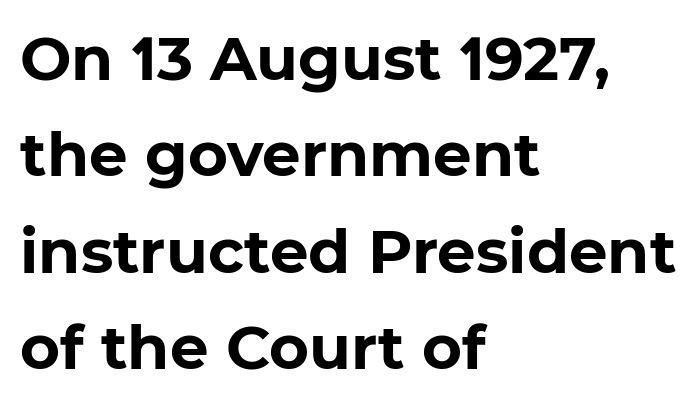
The image shows 61 px bold sans-serif type; set left-aligned, normal line spacing (1.58x), normal letter spacing, not underlined; low stroke contrast and a medium x-height.
